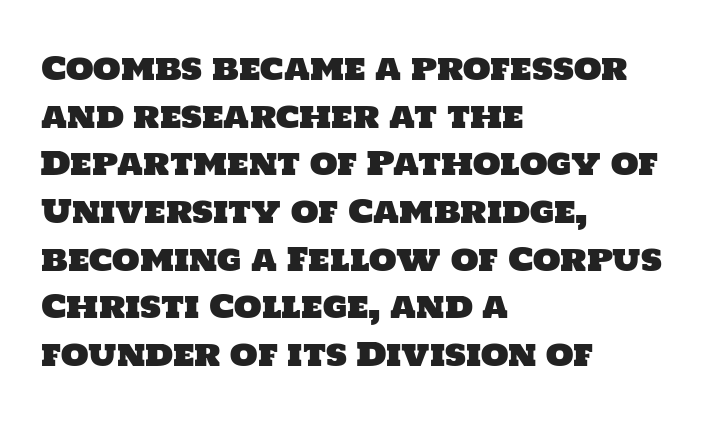
Q: Is the typeface a serif or a sans-serif typeface? A: Sans-serif.
Q: Is the text underlined? A: No.
Q: How is the paragraph aligned? A: Left-aligned.
Q: Is the spacing between letters normal or unusually wide? A: Normal.
Q: Is the spacing between lines tight, normal or loose? A: Normal.
Q: Width (condensed, normal, or wide)? A: Normal.
Q: Stroke contrast? A: Low.
Q: x-height? A: Large.
Q: Monospaced? A: No.
